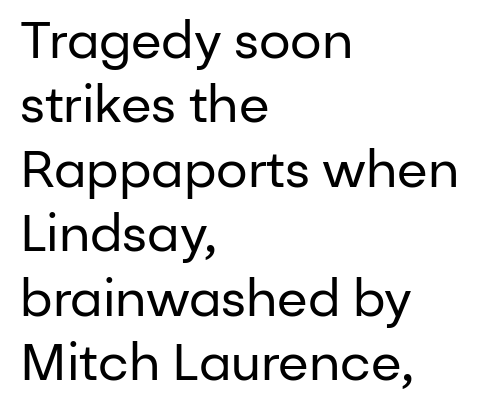
The characters are drawn with everyday or finer stroke widths. Nothing unusual about the tracking: characters are spaced as the font intends. Is there any slant? The stems are plumb. Notice how descenders clear the ascenders below comfortably — that's standard leading. This rendering employs a face without finishing strokes, i.e., a sans-serif. Note the varied advance widths — an 'i' is clearly narrower than an 'm'.
